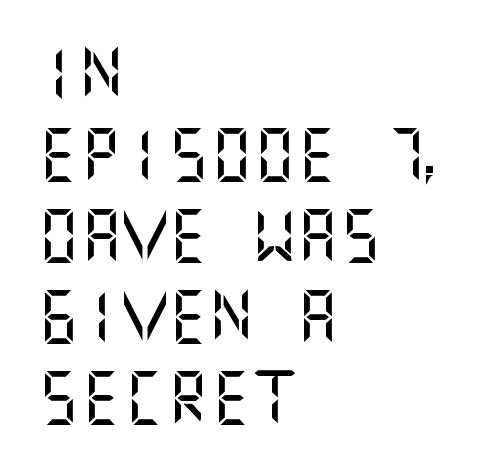
Glyph-to-glyph distance matches everyday printed text. Does the type have serifs? No, each stem ends abruptly. Does the leading feel generous? No, just average. Characters remain perfectly vertical along every line. Any mark beneath the type? The region is blank.
